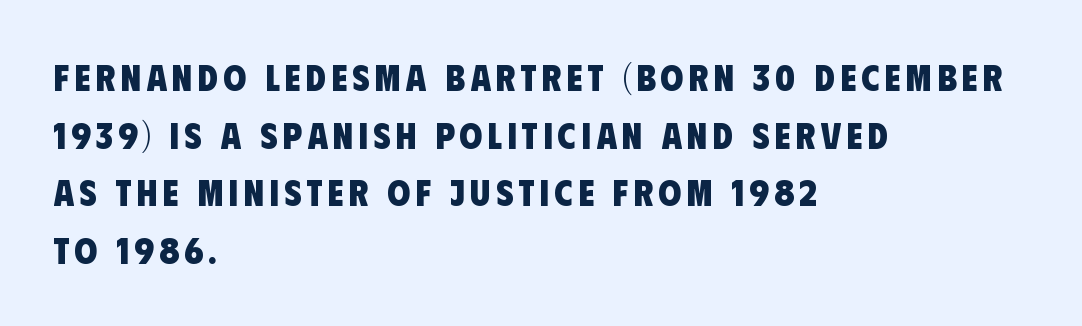
The image shows 37 px heavy, condensed sans-serif type; set left-aligned, normal line spacing (1.56x), not underlined; low stroke contrast and a large x-height.
